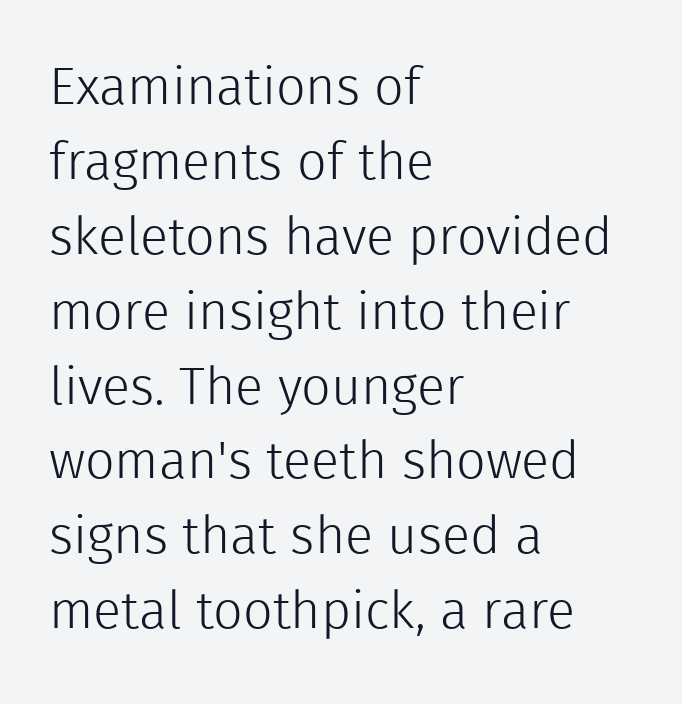
The space directly below the letters is spotless. Posture: upright roman. These lines are rendered in a variable-pitch font. The rendering uses a moderate line-height, typical for paragraphs.
